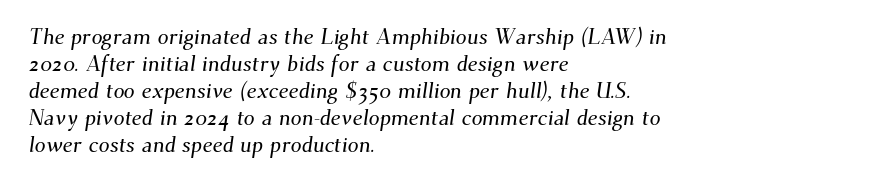
Quick note: underline off. There is no visible air inserted between adjacent glyphs. Where is the straight margin? On the left.
